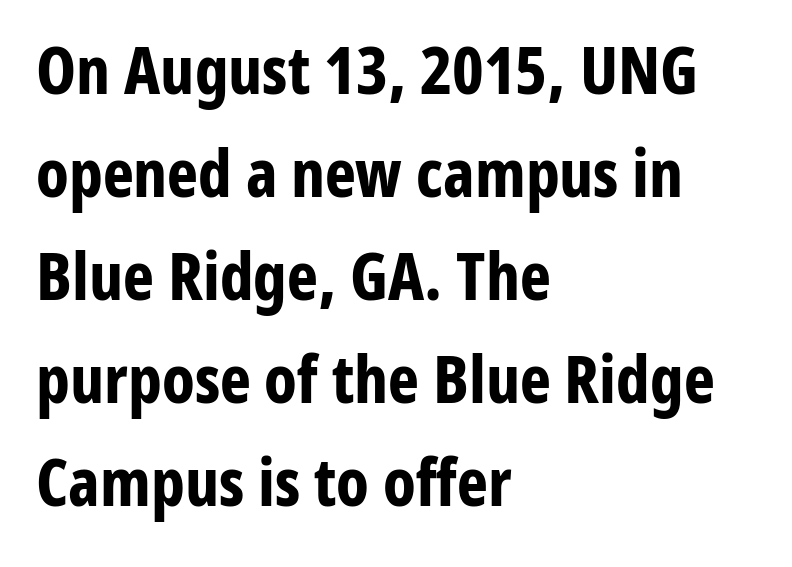
{"serif": "no", "italic": "no", "bold": "yes", "weight": "bold", "width": "condensed", "stroke_contrast": "low", "x_height": "medium", "monospaced": "no", "underline": "no", "align": "left", "line_spacing": "normal", "line_spacing_ratio": 1.56, "letter_spacing": "normal", "letter_spacing_em": 0.0, "glyph_px": 66}
